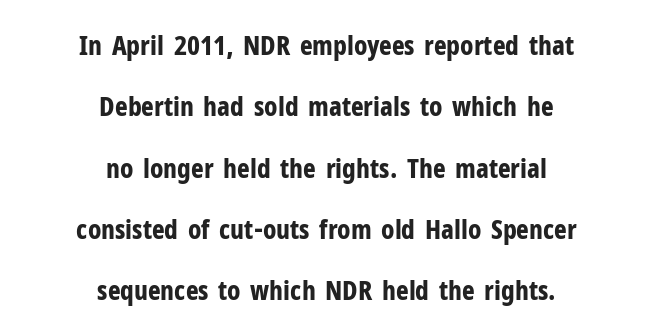
The horizontal fit of the characters is conventional and even. Words float on clear page, feet unadorned. Reading down the column, the eye jumps a long way to each next line. The letters stand upright; this is a roman face.
